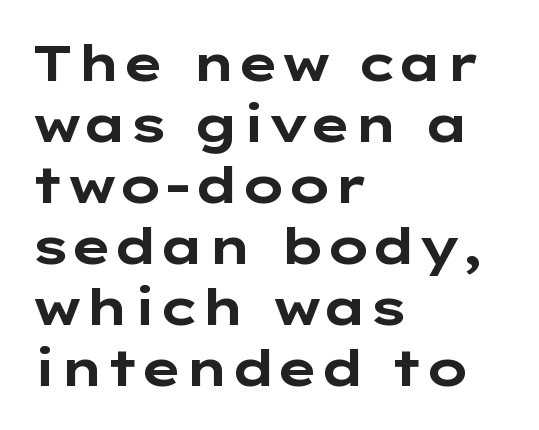
Q: Is the text bold? A: Yes.
Q: Is the text italic (slanted)? A: No, it is upright.
Q: Is the typeface a serif or a sans-serif typeface? A: Sans-serif.
Q: Is the text underlined? A: No.
Q: How is the paragraph aligned? A: Left-aligned.
Q: Is the spacing between letters normal or unusually wide? A: Normal.
Q: Width (condensed, normal, or wide)? A: Wide.
Q: Stroke contrast? A: Low.
Q: x-height? A: Medium.
Q: Monospaced? A: No.
